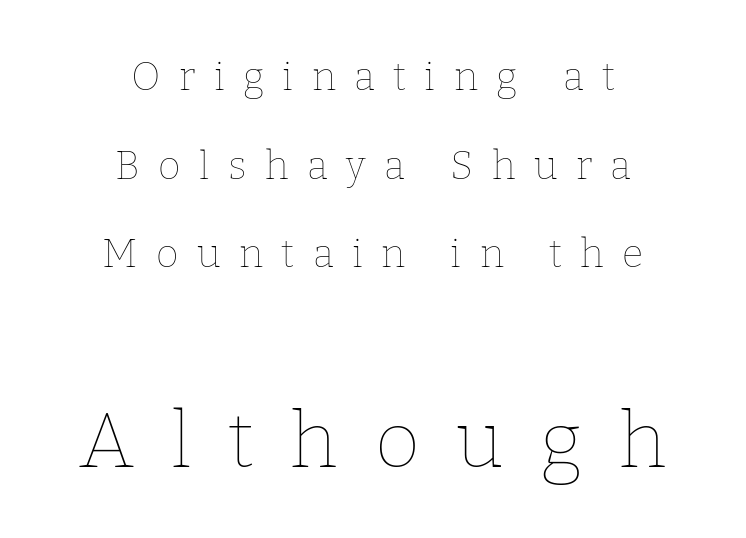
Typeset on center — no edge is straight. Letters rest on an invisible, unmarked baseline. In terms of leading, this rendering errs on the spacious side. Tracking value appears strongly positive — letters spread wide. Character widths vary here, with narrow letters taking less room than wide ones. The type sits square on the baseline with zero lean.
